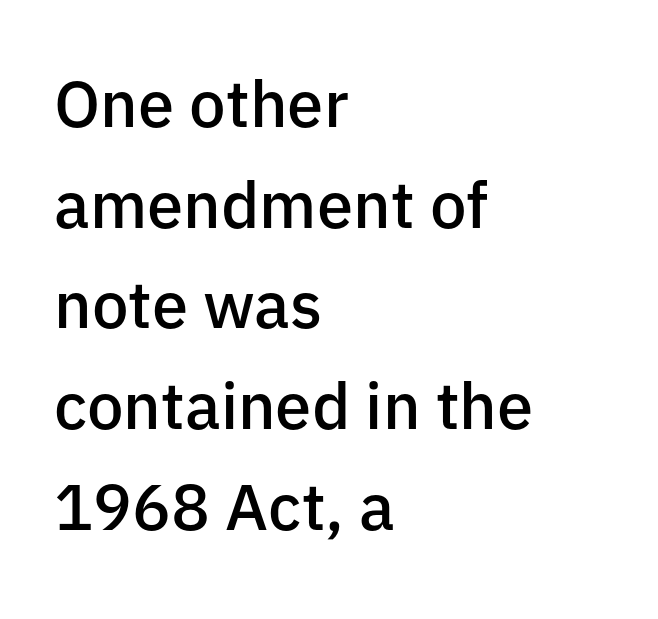
Q: Is the text bold? A: Semi-bold.
Q: Is the text italic (slanted)? A: No, it is upright.
Q: Is the typeface a serif or a sans-serif typeface? A: Sans-serif.
Q: Is the text underlined? A: No.
Q: How is the paragraph aligned? A: Left-aligned.
Q: Is the spacing between letters normal or unusually wide? A: Normal.
Q: Is the spacing between lines tight, normal or loose? A: Normal.
Q: Width (condensed, normal, or wide)? A: Normal.
Q: Stroke contrast? A: Low.
Q: x-height? A: Medium.
Q: Monospaced? A: No.
